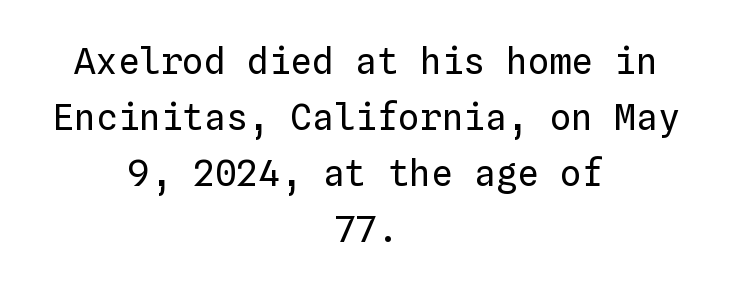
The image shows 36 px regular-weight type, upright, monospaced; set centered, normal line spacing (1.56x), normal letter spacing, not underlined; low stroke contrast and a medium x-height.
